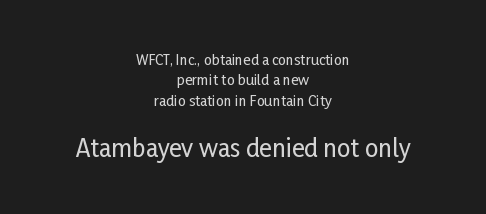
Vertical spacing — default. The glyphs are unaccompanied by any horizontal stroke below them. Each word holds together tightly as a unit, with standard inter-letter gaps. Caption: upper text group reduced, lower text group enlarged. This is the regular roman posture of the typeface.
